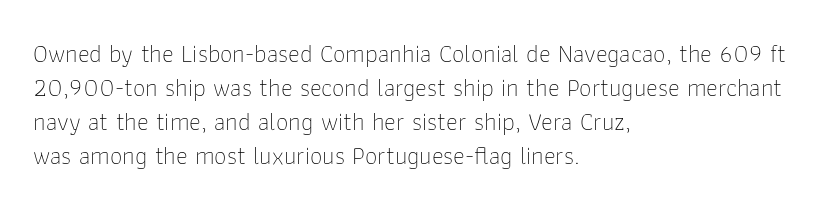
Q: Is the text bold? A: No.
Q: Is the text italic (slanted)? A: No, it is upright.
Q: Is the text underlined? A: No.
Q: How is the paragraph aligned? A: Left-aligned.
Q: Is the spacing between letters normal or unusually wide? A: Normal.
Q: Is the spacing between lines tight, normal or loose? A: Normal.
